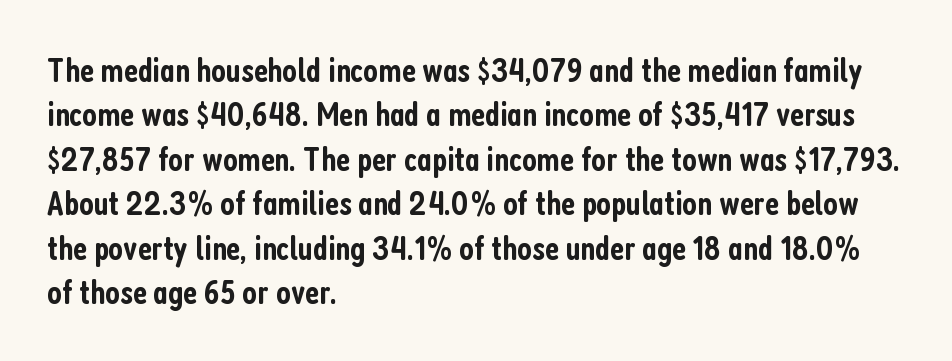
The image shows 35 px semibold, condensed sans-serif type, upright; set left-aligned, normal line spacing (1.27x), normal letter spacing, not underlined; low stroke contrast and a medium x-height.
